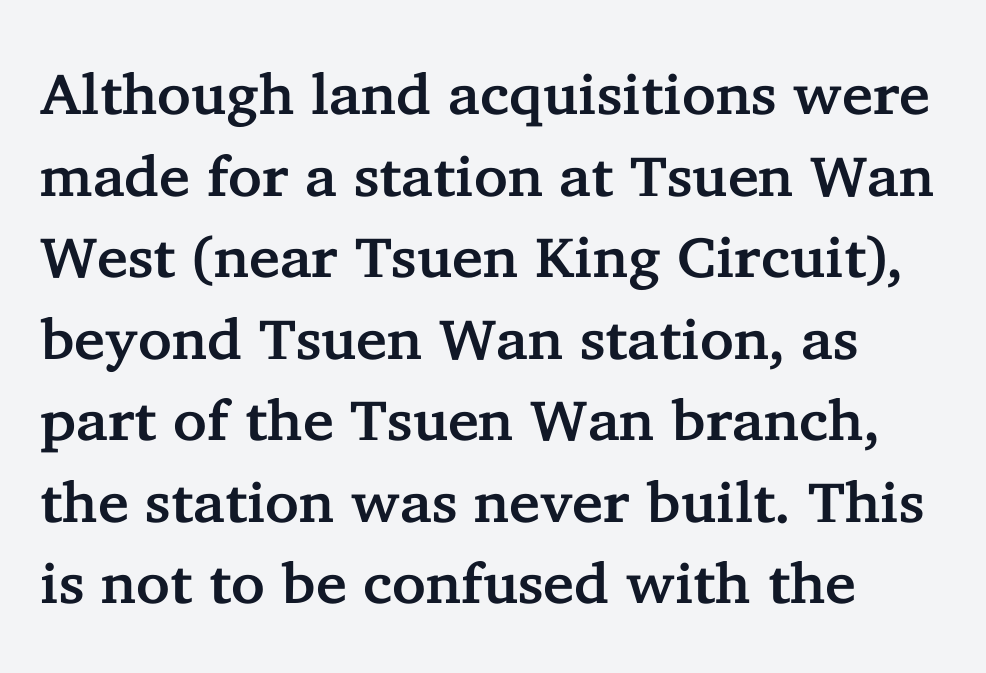
Q: Is the text italic (slanted)? A: No, it is upright.
Q: Is the typeface a serif or a sans-serif typeface? A: Serif.
Q: Is the text underlined? A: No.
Q: Is the spacing between letters normal or unusually wide? A: Normal.
Q: Is the spacing between lines tight, normal or loose? A: Normal.
Q: Width (condensed, normal, or wide)? A: Normal.
Q: Stroke contrast? A: Low.
Q: x-height? A: Medium.
Q: Monospaced? A: No.
